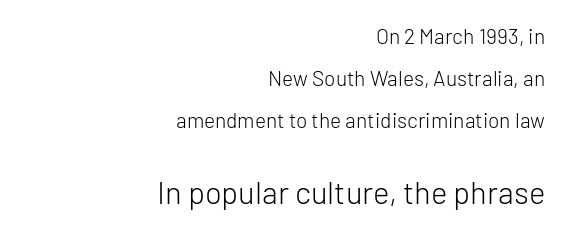
Q: Is the text bold? A: No.
Q: Is the text italic (slanted)? A: No, it is upright.
Q: Is the typeface a serif or a sans-serif typeface? A: Sans-serif.
Q: Is the text underlined? A: No.
Q: How is the paragraph aligned? A: Right-aligned.
Q: Is the spacing between letters normal or unusually wide? A: Normal.
Q: Is the spacing between lines tight, normal or loose? A: Loose.
Q: Which block of text is set in a larger size, the first (top) or the second (bottom)? A: The second (bottom) one.
Q: Width (condensed, normal, or wide)? A: Normal.
Q: Stroke contrast? A: Low.
Q: x-height? A: Medium.
Q: Monospaced? A: No.
